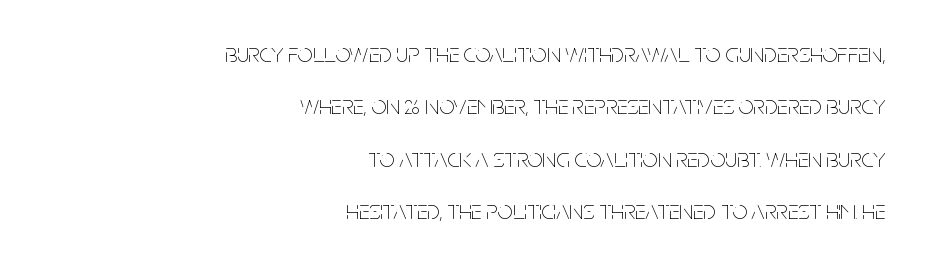
Q: Is the text bold? A: No.
Q: Is the text italic (slanted)? A: No, it is upright.
Q: Is the text underlined? A: No.
Q: How is the paragraph aligned? A: Right-aligned.
Q: Is the spacing between letters normal or unusually wide? A: Normal.
Q: Is the spacing between lines tight, normal or loose? A: Loose.
